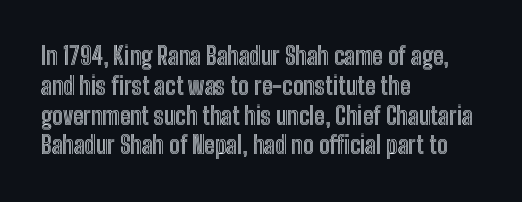
This sample uses an upright cut, with every glyph sitting square on the baseline. The space beneath each line is pristine and unruled. Short note: letters normally spaced. A classic flush-left, rag-right setting is used for this passage.
